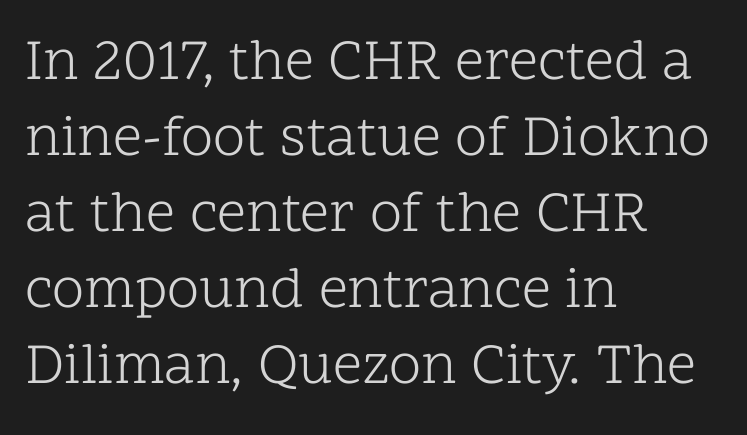
The image shows 58 px light serif type, upright; set left-aligned, normal line spacing (1.31x), normal letter spacing, not underlined; low stroke contrast and a medium x-height.
